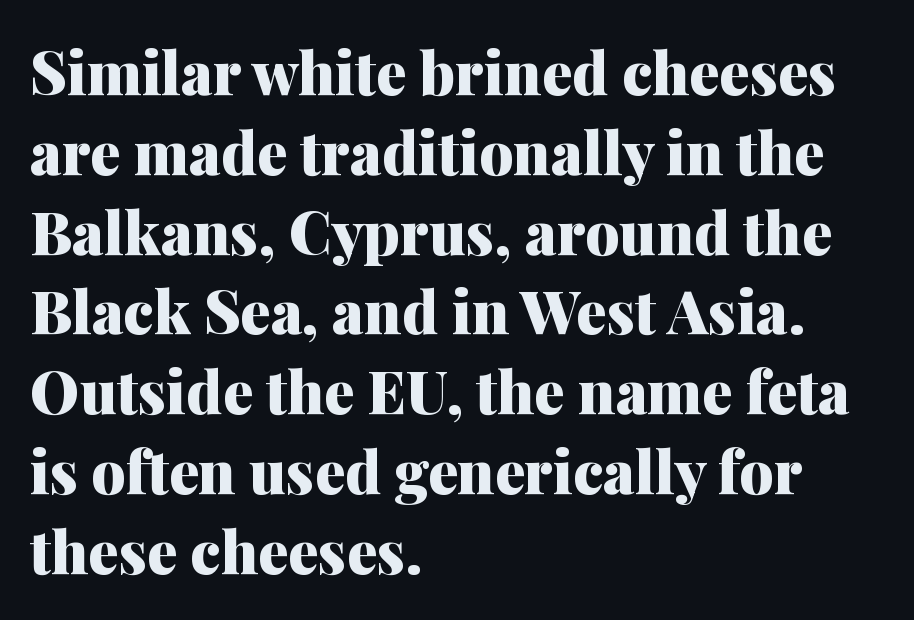
Quick note: interline space is typical. The letters advance in unequal steps, a hallmark of proportional type. Classification — serif. The string is rendered with underlining switched off. The passage shown has conventional tracking throughout.
